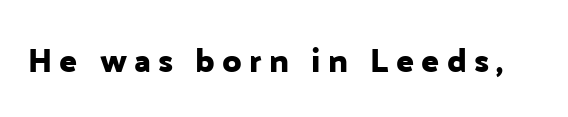
The image shows 33 px sans-serif type, upright; set unusually wide letter spacing (+0.22 em), not underlined; low stroke contrast and a medium x-height.
